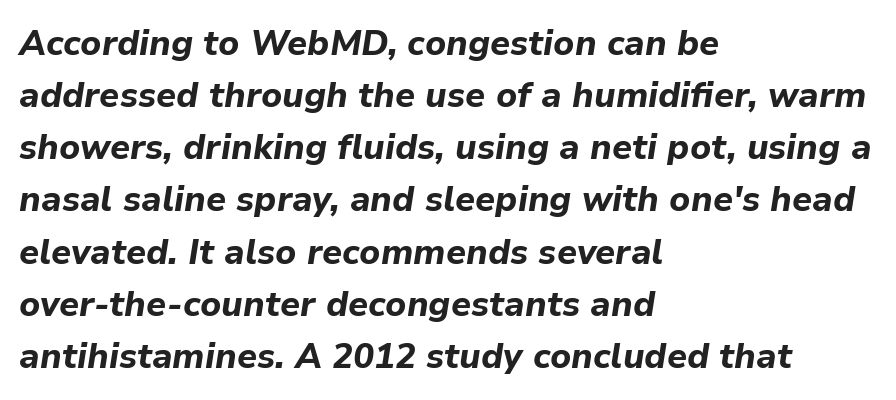
Bold? Absolutely — the strokes are thick and heavy. Observe the ordinary spacing: letters are neighbours, not strangers. Proportional: the letters do not fall into vertical columns. Notice how the passage keeps a crisp vertical edge on the left only. This sample keeps an unexceptional amount of space between lines.
